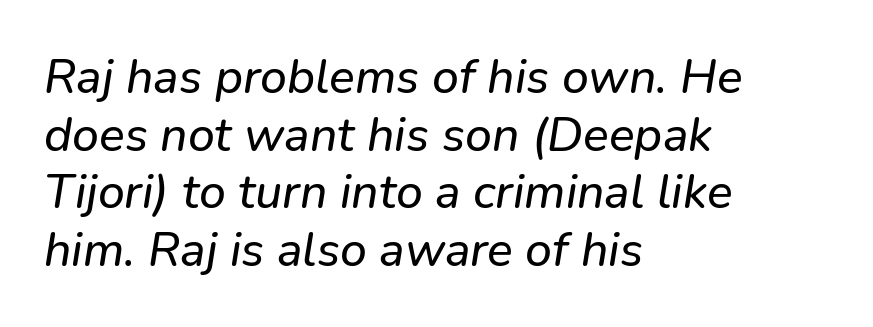
The image shows 48 px text type, italic (leaning right); set left-aligned, line spacing 1.2x, normal letter spacing, not underlined; low stroke contrast and a medium x-height.
